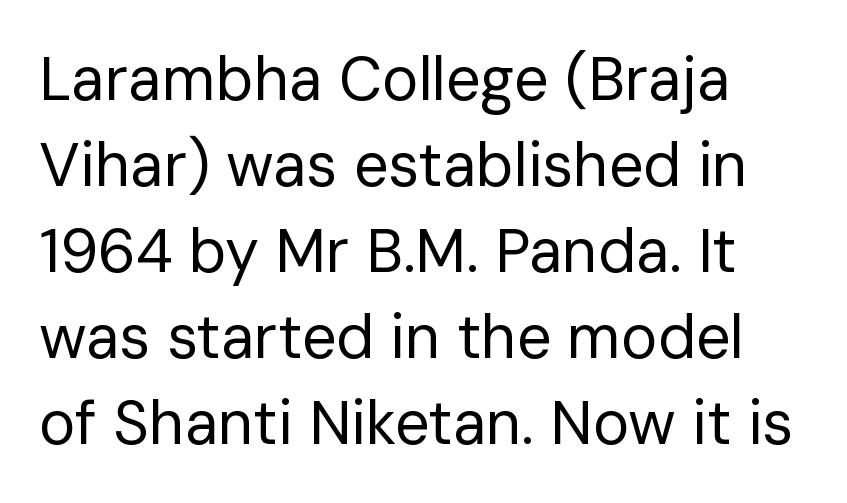
The rendering uses a moderate line-height, typical for paragraphs. The face looks like a standard text weight, possibly lighter. A typesetter would call this proportional, since set widths differ per character. Default kerning and tracking; the words read as compact shapes.
